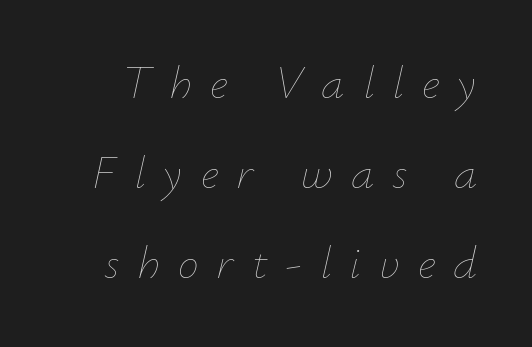
The image shows 47 px thin type, italic (leaning right); set loose line spacing (1.91x), unusually wide letter spacing (+0.38 em), not underlined; low stroke contrast and a small x-height.
